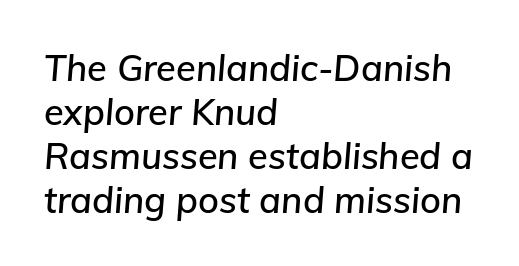
The image shows 36 px text type, italic (leaning right); set left-aligned, line spacing 1.22x, normal letter spacing, not underlined; low stroke contrast and a medium x-height.
